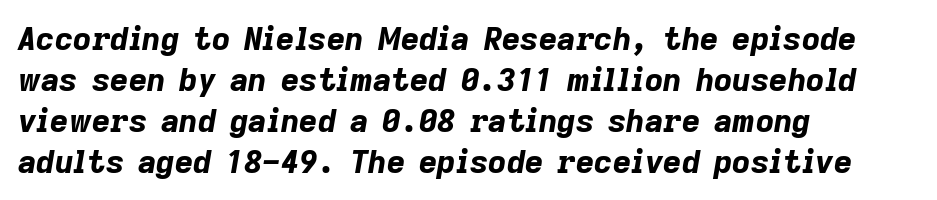
The image shows 32 px bold type, italic (leaning right); set left-aligned, normal line spacing (1.28x), normal letter spacing, not underlined; low stroke contrast and a medium x-height.
